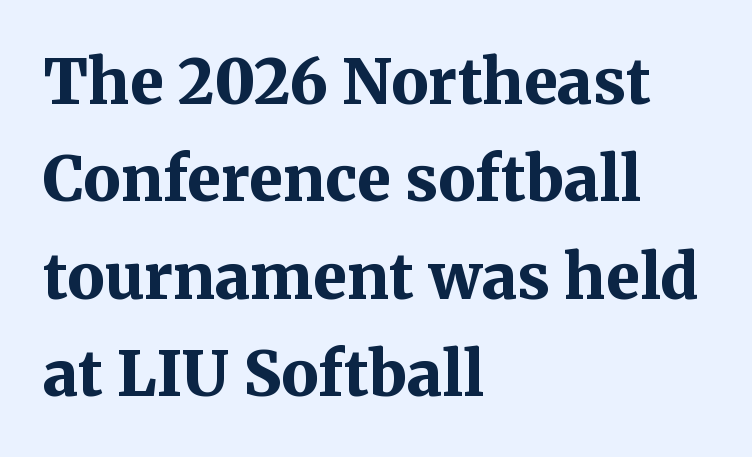
{"serif": "yes", "italic": "no", "bold": "yes", "weight": "bold", "width": "normal", "stroke_contrast": "medium", "x_height": "medium", "monospaced": "no", "underline": "no", "align": "left", "line_spacing": "normal", "line_spacing_ratio": 1.57, "letter_spacing": "normal", "letter_spacing_em": 0.0, "glyph_px": 62}
